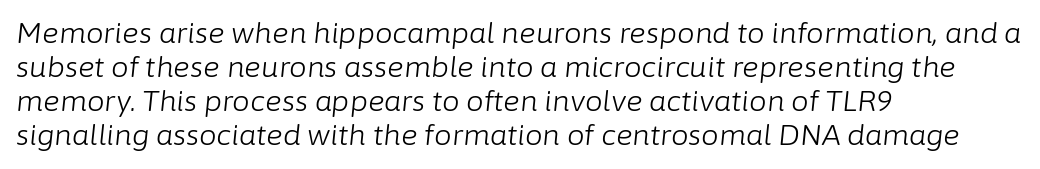
{"italic": "yes", "lean": "right", "slant_degrees": 6, "bold": "no", "weight": "light", "width": "normal", "stroke_contrast": "low", "x_height": "medium", "monospaced": "no", "underline": "no", "align": "left", "line_spacing_ratio": 1.22, "letter_spacing": "normal", "letter_spacing_em": 0.0, "glyph_px": 28}
